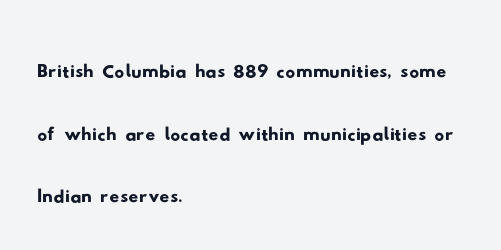
The image shows 49 px wide sans-serif type; set left-aligned, normal line spacing (1.28x), normal letter spacing, not underlined; low stroke contrast and a small x-height.
